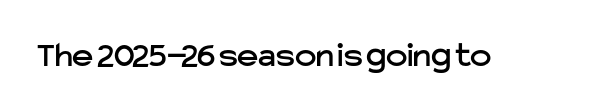
The image shows 36 px sans-serif type, upright; set normal letter spacing, not underlined; low stroke contrast and a medium x-height.
